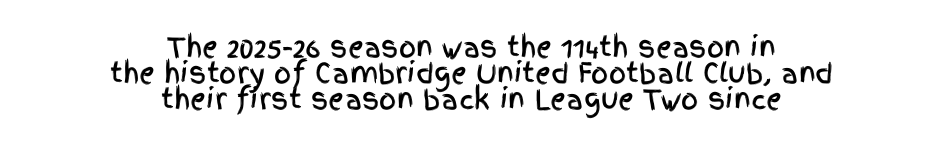
Q: Is the text italic (slanted)? A: No, it is upright.
Q: Is the text underlined? A: No.
Q: How is the paragraph aligned? A: Centered.
Q: Is the spacing between letters normal or unusually wide? A: Normal.
Q: Is the spacing between lines tight, normal or loose? A: Tight.
